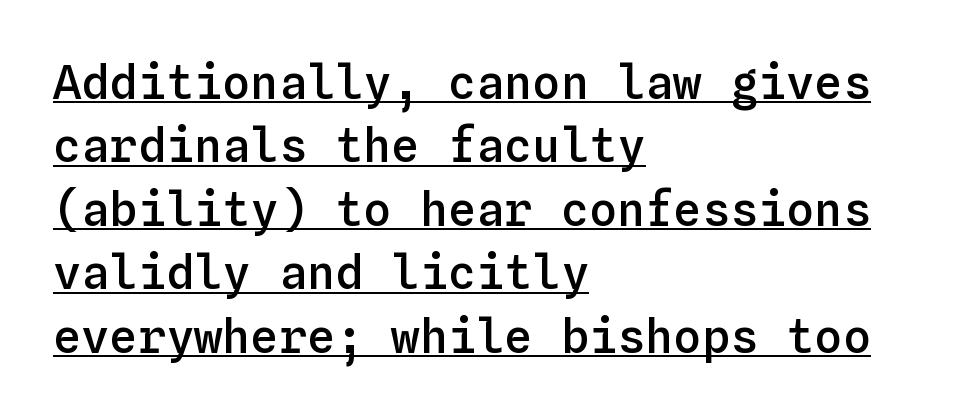
{"italic": "no", "bold": "semi", "weight": "semibold", "width": "normal", "stroke_contrast": "low", "x_height": "medium", "monospaced": "yes", "underline": "yes", "align": "left", "line_spacing": "normal", "line_spacing_ratio": 1.35, "letter_spacing": "normal", "letter_spacing_em": 0.0, "glyph_px": 47}
